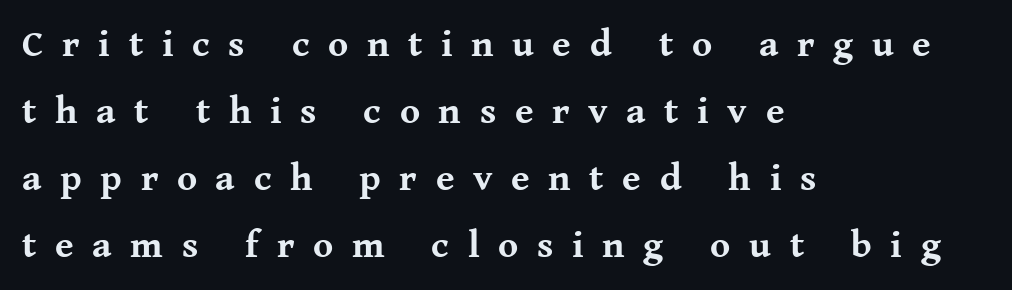
A typesetter would mark this as roman, not italic. In terms of weight, the rendering is a true, heavy bold. Does extra space separate the letters? Yes, quite a lot of it. These lines are set flush left with a ragged right edge.
